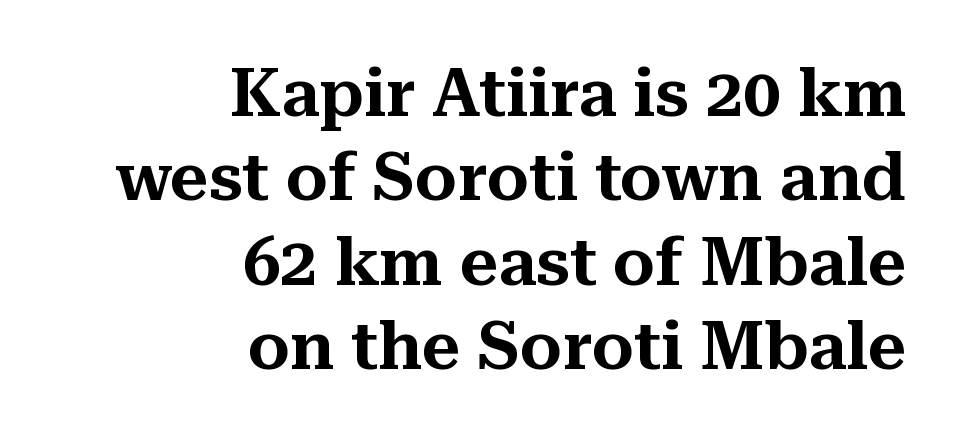
The image shows 67 px serif type, upright; set right-aligned, normal line spacing (1.26x), normal letter spacing, not underlined; medium stroke contrast and a medium x-height.
